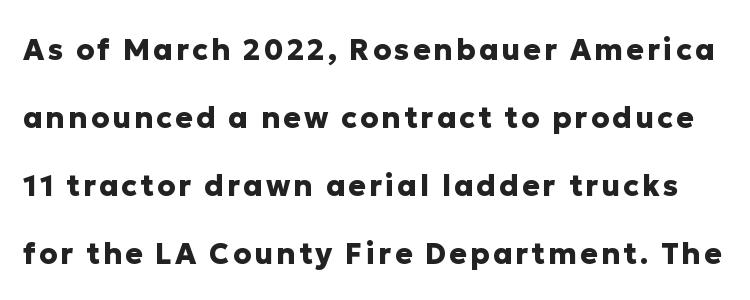
This sample trades compactness for vertical openness between lines. The foot of each line stays bare and open. Do the letters lean? They stand straight. Nope, no serifs anywhere on these letters.
